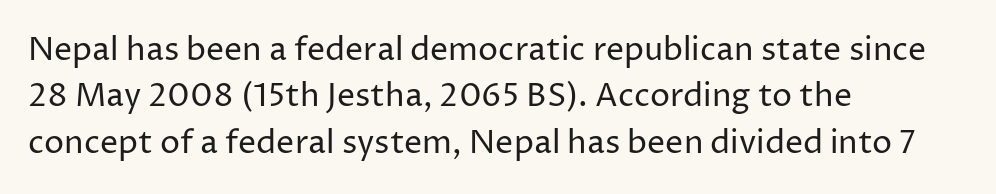
Q: Is the text bold? A: No.
Q: Is the text italic (slanted)? A: No, it is upright.
Q: Is the typeface a serif or a sans-serif typeface? A: Sans-serif.
Q: Is the text underlined? A: No.
Q: How is the paragraph aligned? A: Left-aligned.
Q: Is the spacing between letters normal or unusually wide? A: Normal.
Q: Is the spacing between lines tight, normal or loose? A: Normal.
Q: Width (condensed, normal, or wide)? A: Normal.
Q: Stroke contrast? A: Low.
Q: x-height? A: Medium.
Q: Monospaced? A: No.
